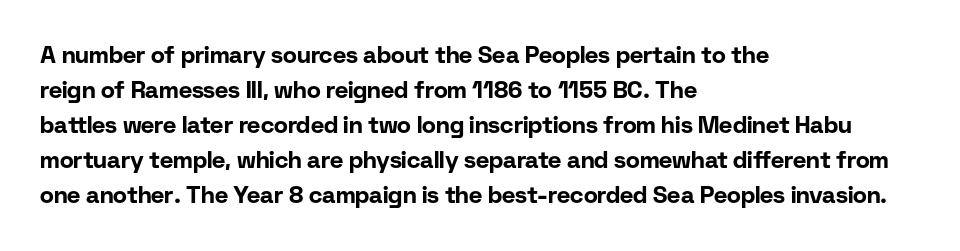
A normal amount of white space separates one row of letters from the next. The lines in this sample share a left origin and differ only in where they stop. Characters follow at the spacing the type designer built in. In terms of weight, the rendering is a true, heavy bold.
